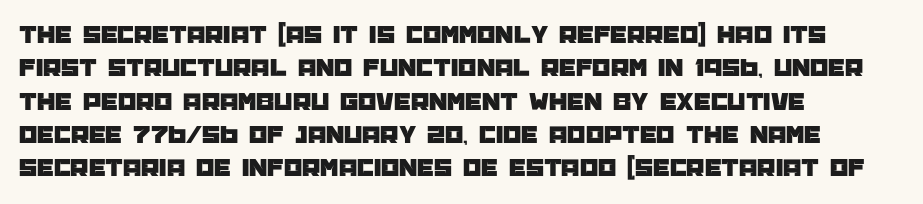
The image shows 26 px text type, upright; set left-aligned, normal line spacing (1.28x), normal letter spacing, not underlined.
